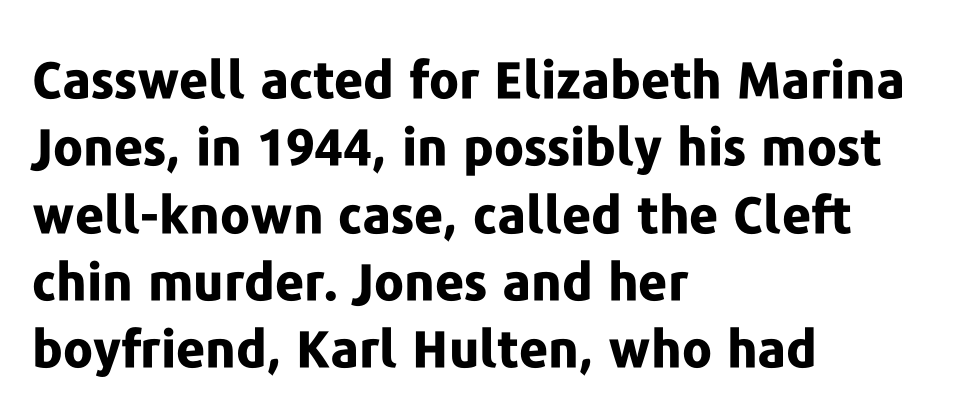
The image shows 51 px bold sans-serif type, upright; set left-aligned, normal line spacing (1.32x), normal letter spacing, not underlined; low stroke contrast and a medium x-height.
